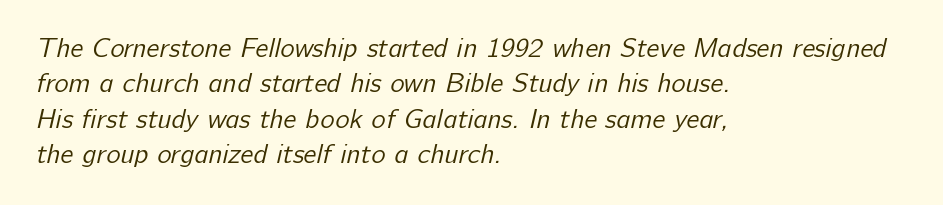
{"bold": "no", "underline": "no", "align": "left", "line_spacing": "normal", "line_spacing_ratio": 1.31, "letter_spacing": "normal", "letter_spacing_em": 0.0, "glyph_px": 27}
